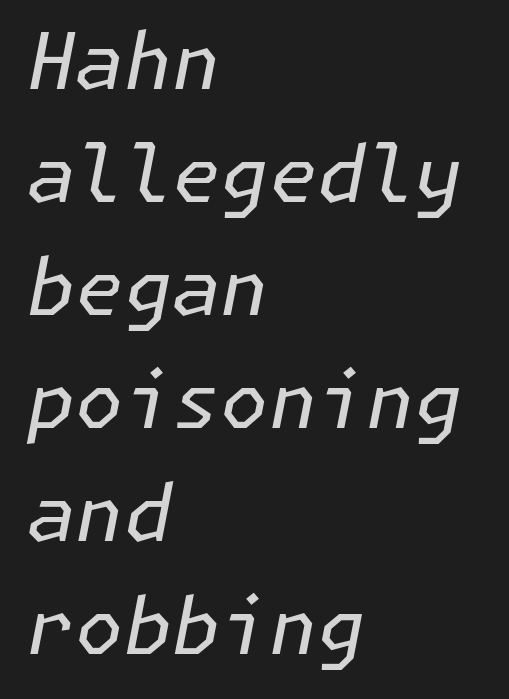
This rendering features lettering with no underline. The paragraph shown leans on its left margin. The passage shown has conventional tracking throughout. Counters stay open thanks to moderate or lighter strokes. Successive baselines arrive at the customary interval. Slanted lettering throughout.
